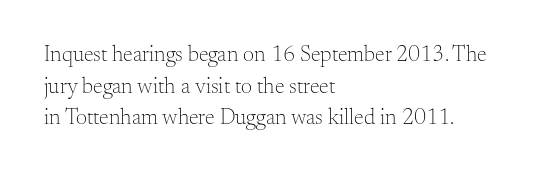
The image shows 22 px text type, upright; set left-aligned, normal line spacing (1.44x), normal letter spacing, not underlined.
